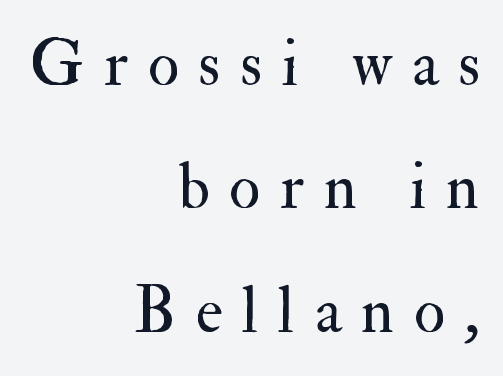
The image shows 65 px regular-weight serif type, upright; set right-aligned, loose line spacing (1.9x), unusually wide letter spacing (+0.3 em), not underlined; medium stroke contrast and a small x-height.
